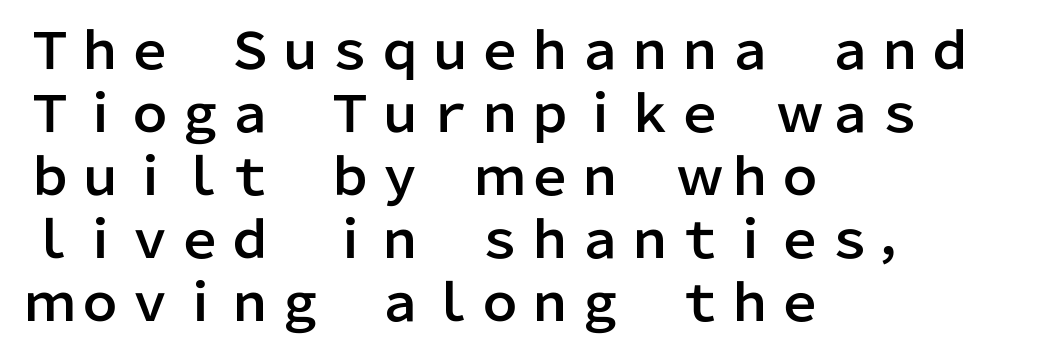
Q: Is the text italic (slanted)? A: No, it is upright.
Q: Is the typeface a serif or a sans-serif typeface? A: Sans-serif.
Q: Is the text underlined? A: No.
Q: How is the paragraph aligned? A: Left-aligned.
Q: Is the spacing between letters normal or unusually wide? A: Normal.
Q: Is the spacing between lines tight, normal or loose? A: Normal.
Q: Width (condensed, normal, or wide)? A: Normal.
Q: Stroke contrast? A: Low.
Q: x-height? A: Medium.
Q: Monospaced? A: No.
